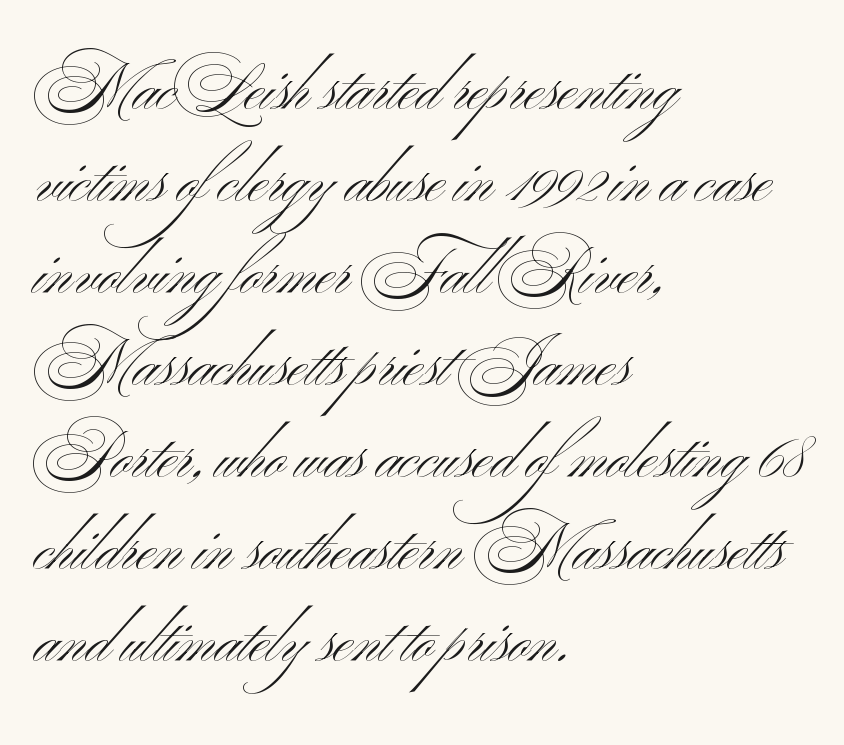
Is the block centered? No — it sits flush against the left margin. Evenly set lines give the paragraph a standard silhouette. The text was rendered using a sans face with plain stroke endings. Looks like regular typesetting: each glyph gets only the width it needs. This sample uses plain, unmodified letter spacing.
